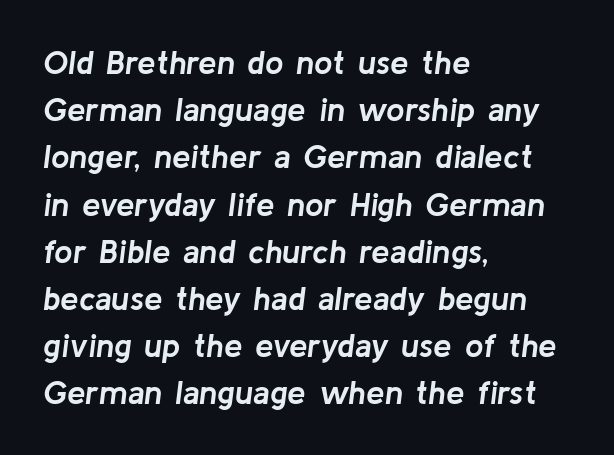
The image shows 33 px semibold type, italic (leaning right); set left-aligned, normal line spacing (1.43x), normal letter spacing, not underlined; low stroke contrast and a medium x-height.
